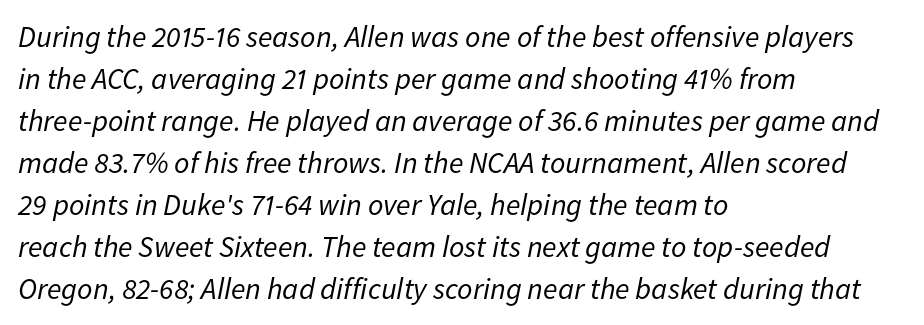
Q: Is the text bold? A: No.
Q: Is the text italic (slanted)? A: Yes, it leans right by about 11 degrees.
Q: Is the text underlined? A: No.
Q: How is the paragraph aligned? A: Left-aligned.
Q: Is the spacing between letters normal or unusually wide? A: Normal.
Q: Is the spacing between lines tight, normal or loose? A: Normal.
Q: Width (condensed, normal, or wide)? A: Normal.
Q: Stroke contrast? A: Low.
Q: x-height? A: Medium.
Q: Monospaced? A: No.
